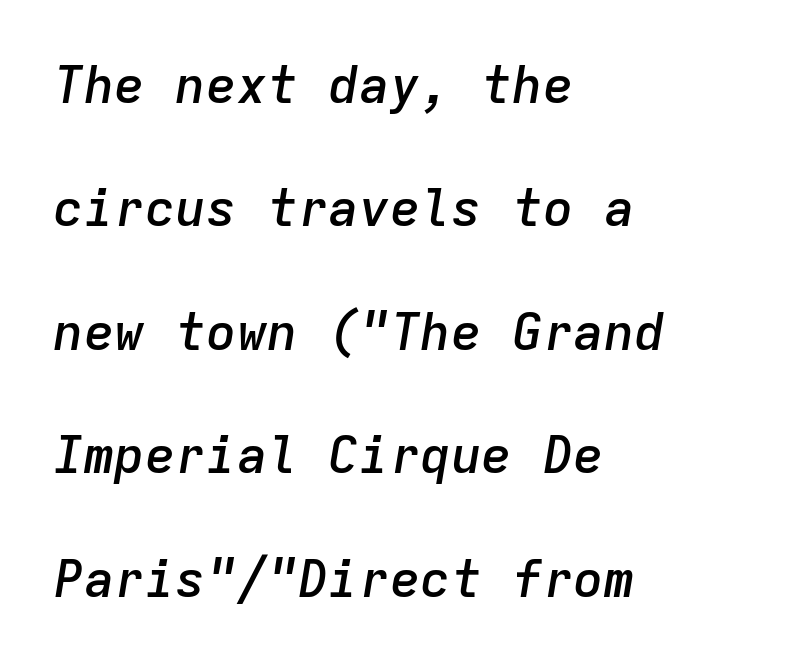
The image shows 51 px semibold type, italic (leaning right), monospaced; set left-aligned, loose line spacing (2.42x), normal letter spacing, not underlined; low stroke contrast and a medium x-height.
